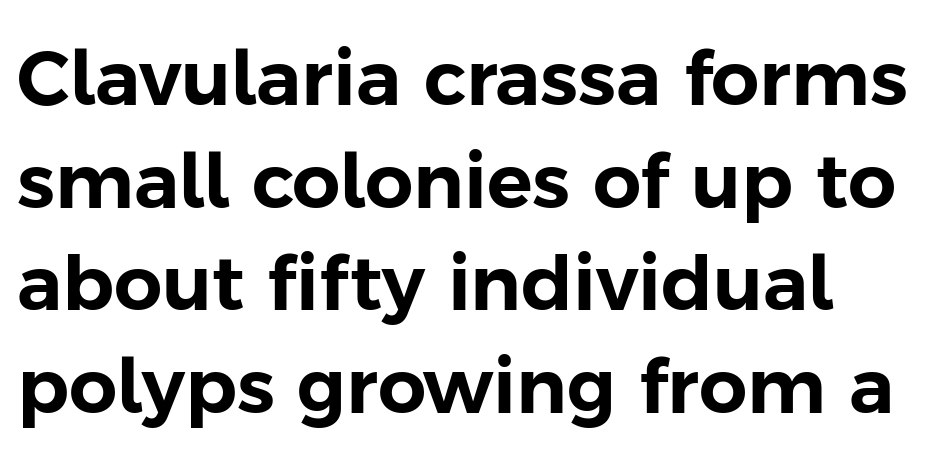
The image shows 76 px sans-serif type, upright; set left-aligned, normal line spacing (1.35x), normal letter spacing, not underlined; low stroke contrast and a medium x-height.
